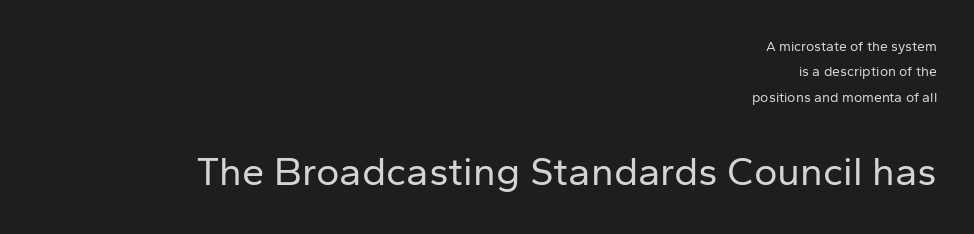
The image shows 40 px regular-weight sans-serif type, upright; set right-aligned, line spacing 1.81x, normal letter spacing, not underlined; the second (bottom) block is 2.86x larger; low stroke contrast and a medium x-height.
